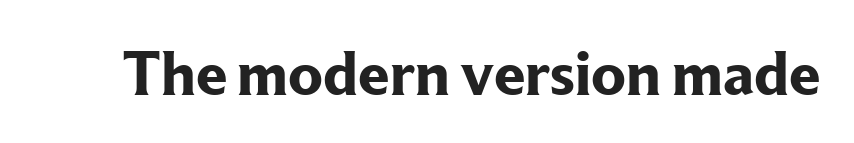
Q: Is the text bold? A: Yes.
Q: Is the text italic (slanted)? A: No, it is upright.
Q: Is the typeface a serif or a sans-serif typeface? A: Serif.
Q: Is the text underlined? A: No.
Q: Is the spacing between letters normal or unusually wide? A: Normal.
Q: Width (condensed, normal, or wide)? A: Normal.
Q: Stroke contrast? A: Low.
Q: x-height? A: Medium.
Q: Monospaced? A: No.
